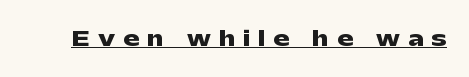
Check the space under the baseline: a stroke is drawn there. The font's upright variant was chosen for this text. The tracking jumps out immediately: characters are airy and widely separated. Pretty heavy lettering here — definitely bold.
